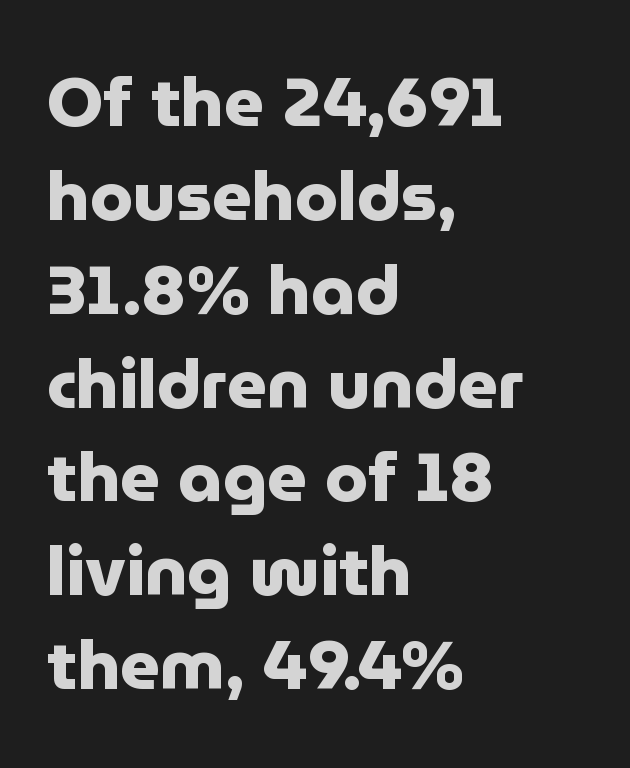
The image shows 69 px heavy sans-serif type, upright; set left-aligned, normal line spacing (1.36x), normal letter spacing, not underlined; low stroke contrast and a medium x-height.
